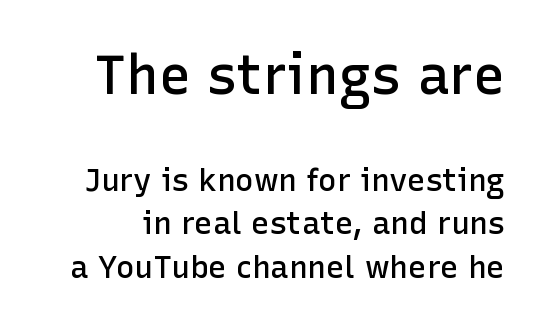
The face used here is proportionally spaced, like ordinary book or web type. Underlining? Definitely not there. Interline gaps are of average width in this sample. The glyphs in this specimen are sans serif. Is the lower block the larger one? No — the upper block carries the bigger type. Summary of weight: moderately heavy, a semibold.
